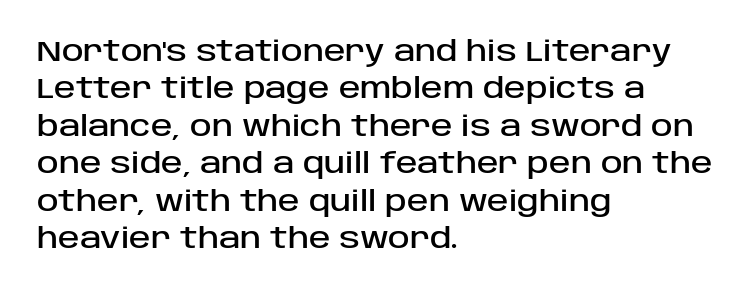
Q: Is the text italic (slanted)? A: No, it is upright.
Q: Is the typeface a serif or a sans-serif typeface? A: Sans-serif.
Q: Is the text underlined? A: No.
Q: How is the paragraph aligned? A: Left-aligned.
Q: Is the spacing between letters normal or unusually wide? A: Normal.
Q: Is the spacing between lines tight, normal or loose? A: Normal.
Q: Width (condensed, normal, or wide)? A: Normal.
Q: Stroke contrast? A: Low.
Q: x-height? A: Large.
Q: Monospaced? A: No.
